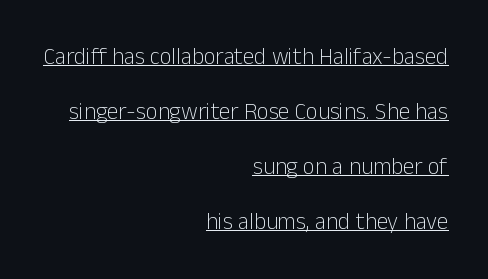
{"italic": "no", "bold": "no", "underline": "yes", "align": "right", "line_spacing": "loose", "line_spacing_ratio": 2.39, "letter_spacing": "normal", "letter_spacing_em": 0.0, "glyph_px": 23}
